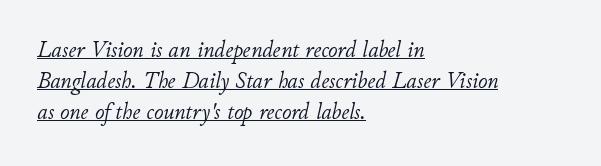
The space between consecutive lines is moderate. The rendering keeps characters at their native spacing. These characters rest on top of a visible drawn line. The setting favours the left margin, as ordinary paragraphs usually do.
